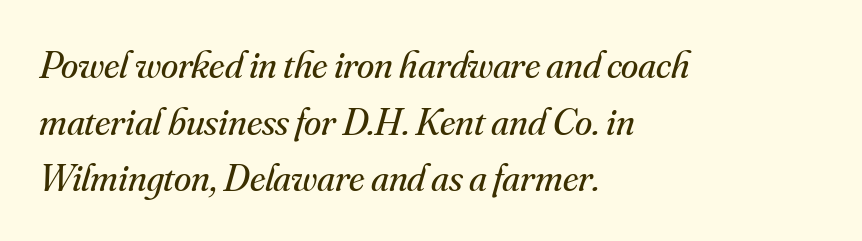
Does the lettering tilt? It does — this is italic. If you drew a ruler down the left edge, every line would touch it. On a weight scale, this lands at 450 or below. The gap between lines stays unmarked. Vertically, the passage feels balanced, rows spaced as you'd expect. Proportional: the letters do not fall into vertical columns.
